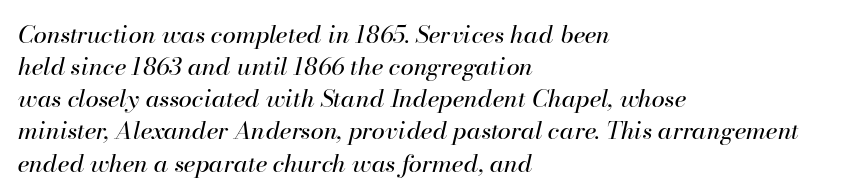
The whole block is typeset with a tilt. Alignment: flush left. The font is comparable to plain body text, perhaps lighter. The baseline area is clear. The letters sit at their default tracking, neither squeezed nor spread.
